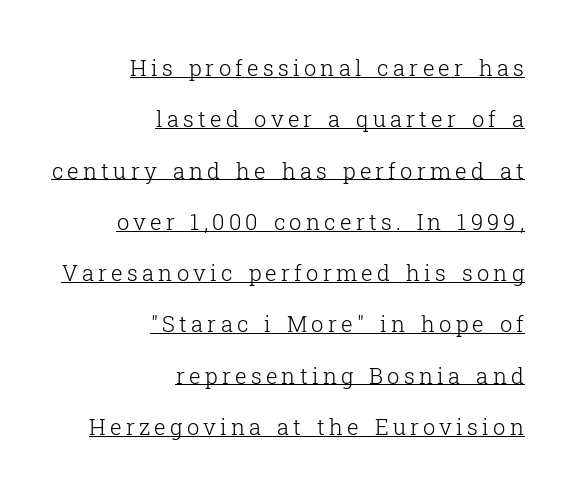
The typeface has the unassuming heft of standard copy or less. Compared with a flush-left layout, this one pins lines to the opposite, right side. If you measured baseline to baseline, you'd find a long distance. A rule runs beneath these lines of type. These lines were composed using upright roman letters.
